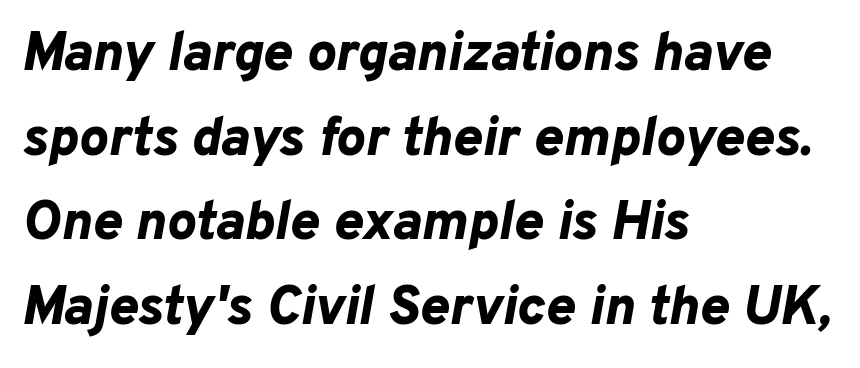
The paragraph has a hard left edge and a soft right edge. Does the leading feel generous? No, just average. Character widths vary here, with narrow letters taking less room than wide ones. Weight: bold. Here the glyphs are tracked normally, forming tight word shapes.
